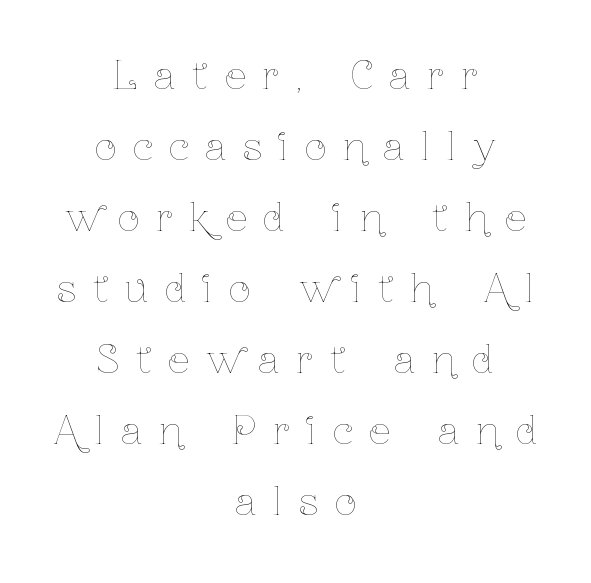
The image shows 38 px thin, condensed type, upright; set centered, line spacing 1.87x, unusually wide letter spacing (+0.44 em), not underlined; low stroke contrast and a medium x-height.
